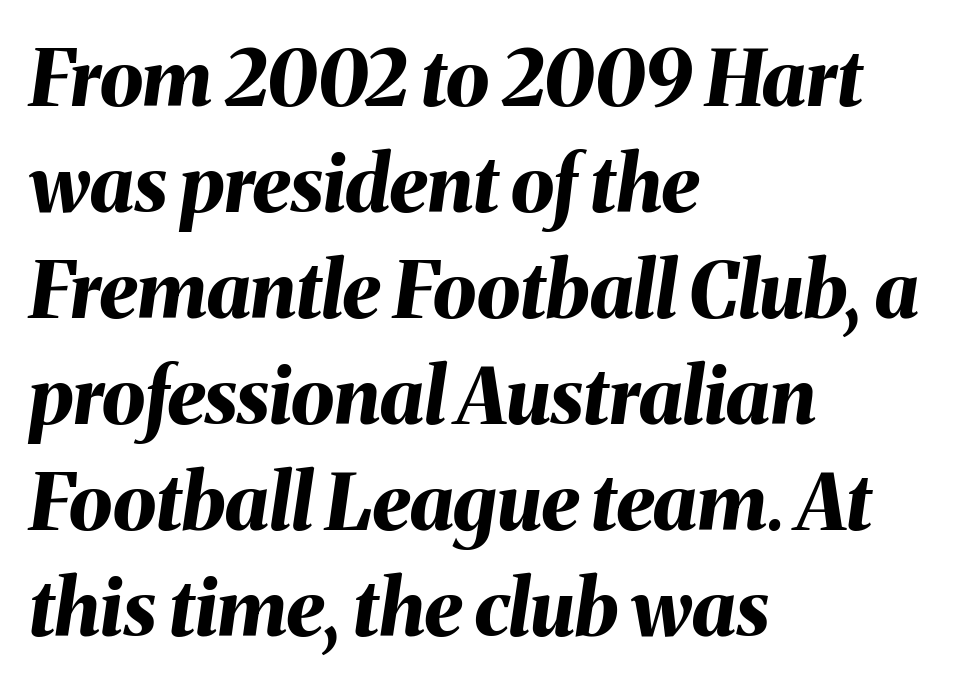
The image shows 78 px bold type, italic (leaning right); set left-aligned, normal line spacing (1.36x), normal letter spacing, not underlined; medium stroke contrast and a medium x-height.
